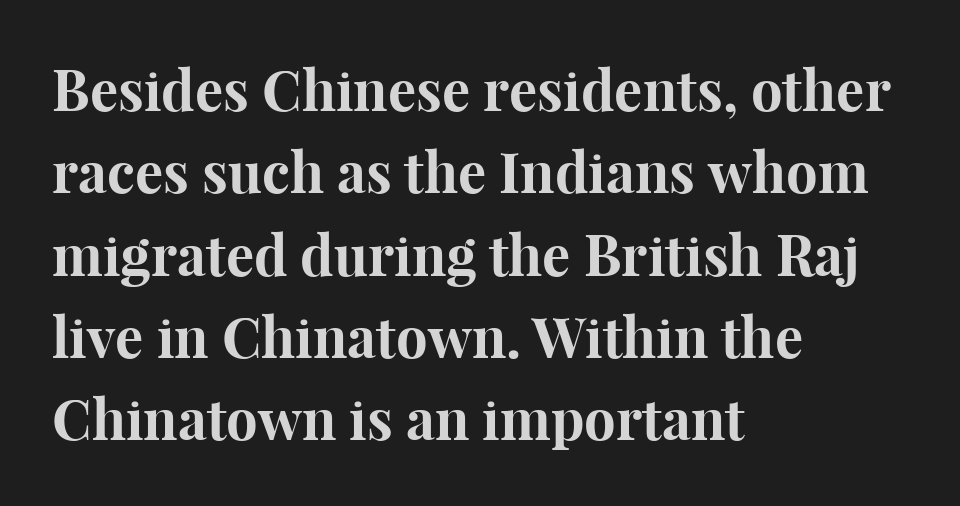
Does the type have serifs? Yes, each stem ends in a small foot. Ascenders rise straight up at ninety degrees. The letters advance in unequal steps, a hallmark of proportional type. The string is rendered with underlining switched off.
